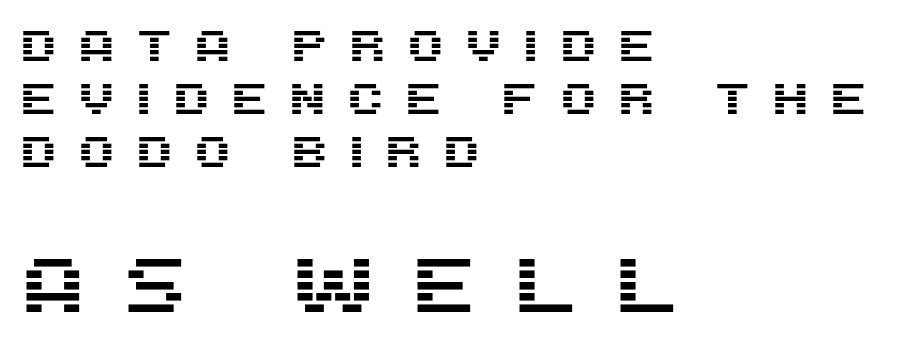
Q: Is the text italic (slanted)? A: No, it is upright.
Q: Is the typeface a serif or a sans-serif typeface? A: Sans-serif.
Q: Is the text underlined? A: No.
Q: How is the paragraph aligned? A: Left-aligned.
Q: Is the spacing between letters normal or unusually wide? A: Unusually wide.
Q: Which block of text is set in a larger size, the first (top) or the second (bottom)? A: The second (bottom) one.
Q: Width (condensed, normal, or wide)? A: Normal.
Q: Stroke contrast? A: Medium.
Q: x-height? A: Large.
Q: Monospaced? A: No.
